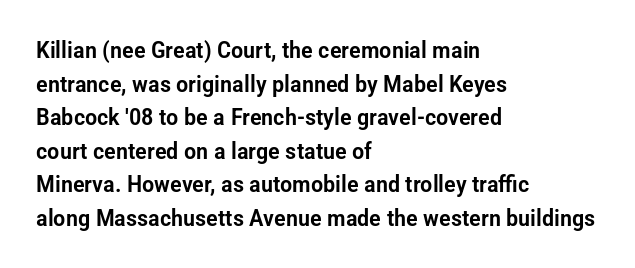
The image shows 23 px text type, upright; set left-aligned, normal line spacing (1.46x), normal letter spacing, not underlined.
